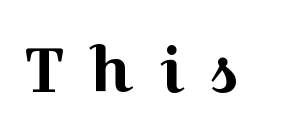
{"serif": "yes", "italic": "no", "width": "wide", "x_height": "medium", "monospaced": "no", "underline": "no", "letter_spacing": "wide", "letter_spacing_em": 0.42, "glyph_px": 62}
